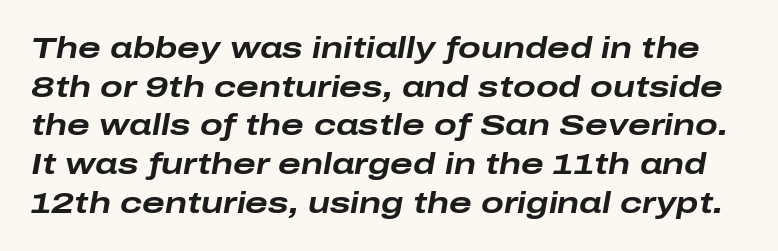
The image shows 30 px bold, wide type, italic (leaning right); set normal line spacing (1.29x), normal letter spacing, not underlined; low stroke contrast and a medium x-height.
